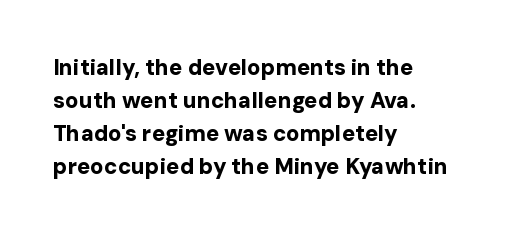
{"italic": "no", "bold": "yes", "underline": "no", "align": "left", "line_spacing": "normal", "line_spacing_ratio": 1.5, "letter_spacing": "normal", "letter_spacing_em": 0.0, "glyph_px": 22}
